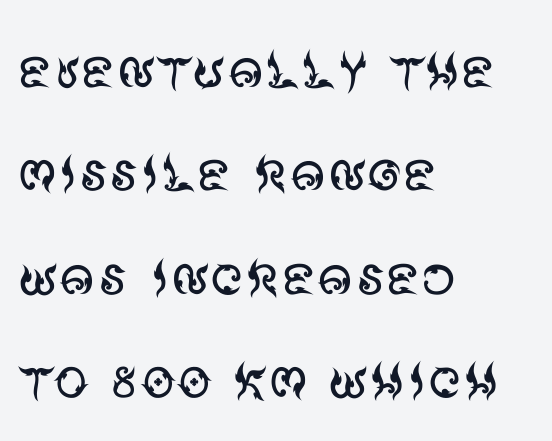
{"serif": "no", "italic": "no", "bold": "no", "weight": "regular", "width": "normal", "stroke_contrast": "medium", "x_height": "large", "monospaced": "no", "underline": "no", "align": "left", "line_spacing": "normal", "line_spacing_ratio": 1.5, "letter_spacing": "normal", "letter_spacing_em": 0.0, "glyph_px": 69}
